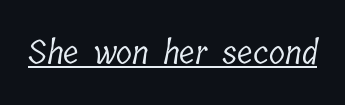
The passage shown is underscored from start to finish. Looks like regular typesetting: each glyph gets only the width it needs. Regarding serifs, this sample has them. Weight: regular or lighter. Honestly, the letter spacing is just normal — you wouldn't notice it.
